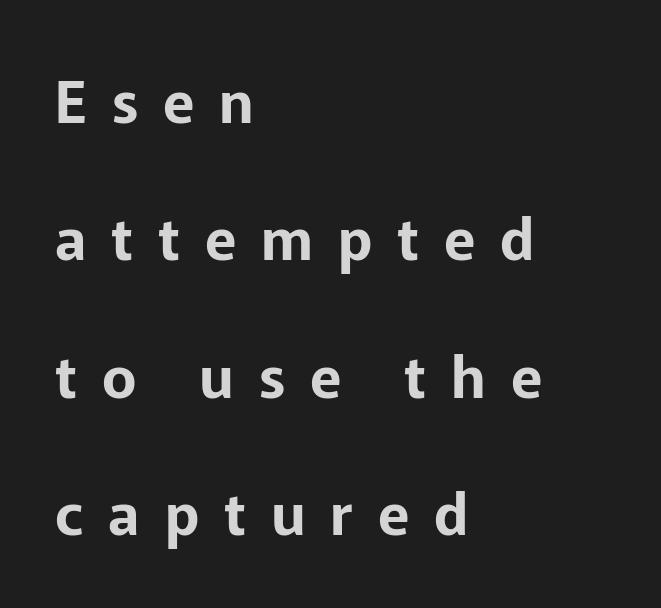
The letters advance in unequal steps, a hallmark of proportional type. A classic flush-left, rag-right setting is used for this passage. The gap between lines stays unmarked. Letterform terminals end flat and unadorned throughout the passage. This is the regular roman posture of the typeface. Baseline-to-baseline distance is far greater than the letter height.
